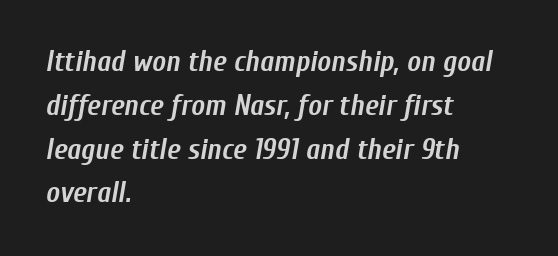
The image shows 29 px semibold, condensed type, italic (leaning right); set left-aligned, normal line spacing (1.51x), normal letter spacing, not underlined; low stroke contrast and a medium x-height.
